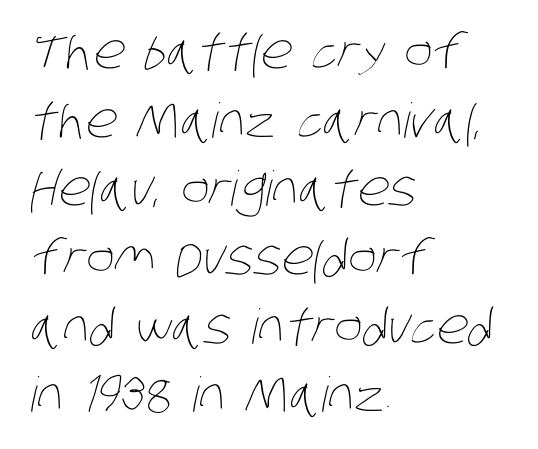
The image shows 48 px thin, condensed type; set left-aligned, normal line spacing (1.43x), normal letter spacing, not underlined; low stroke contrast and a large x-height.
